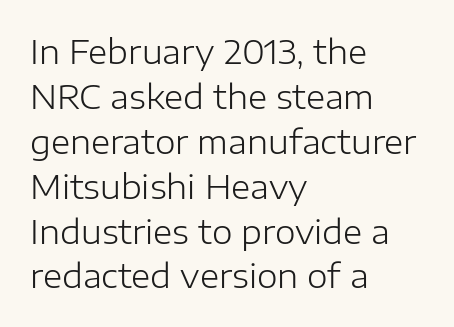
Q: Is the text bold? A: No.
Q: Is the text italic (slanted)? A: No, it is upright.
Q: Is the typeface a serif or a sans-serif typeface? A: Sans-serif.
Q: Is the text underlined? A: No.
Q: How is the paragraph aligned? A: Left-aligned.
Q: Is the spacing between letters normal or unusually wide? A: Normal.
Q: Is the spacing between lines tight, normal or loose? A: Normal.
Q: Width (condensed, normal, or wide)? A: Normal.
Q: Stroke contrast? A: Low.
Q: x-height? A: Medium.
Q: Monospaced? A: No.
